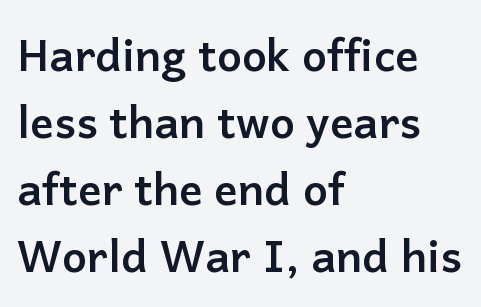
The image shows 44 px semibold sans-serif type, upright; set left-aligned, normal line spacing (1.52x), normal letter spacing, not underlined; low stroke contrast and a medium x-height.
